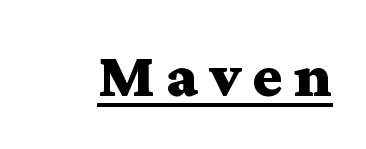
{"serif": "yes", "italic": "no", "bold": "yes", "weight": "bold", "width": "wide", "stroke_contrast": "medium", "x_height": "medium", "monospaced": "no", "underline": "yes", "glyph_px": 63}
